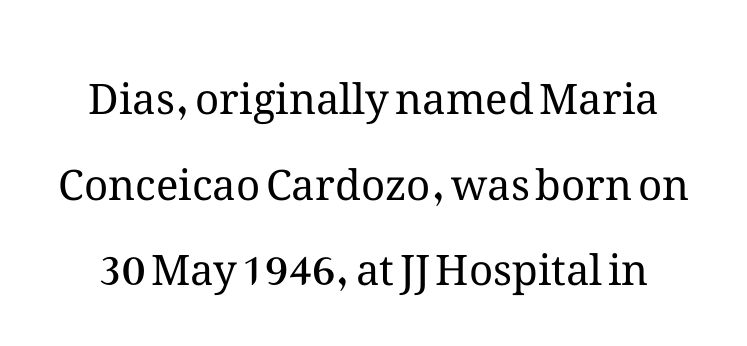
The typesetter chose a symmetrical, centered arrangement here. Decoration check: the copy has no underline. The rendering uses natural spacing where letterforms have individual widths. No heavy texture on the line: the type isn't bold.
